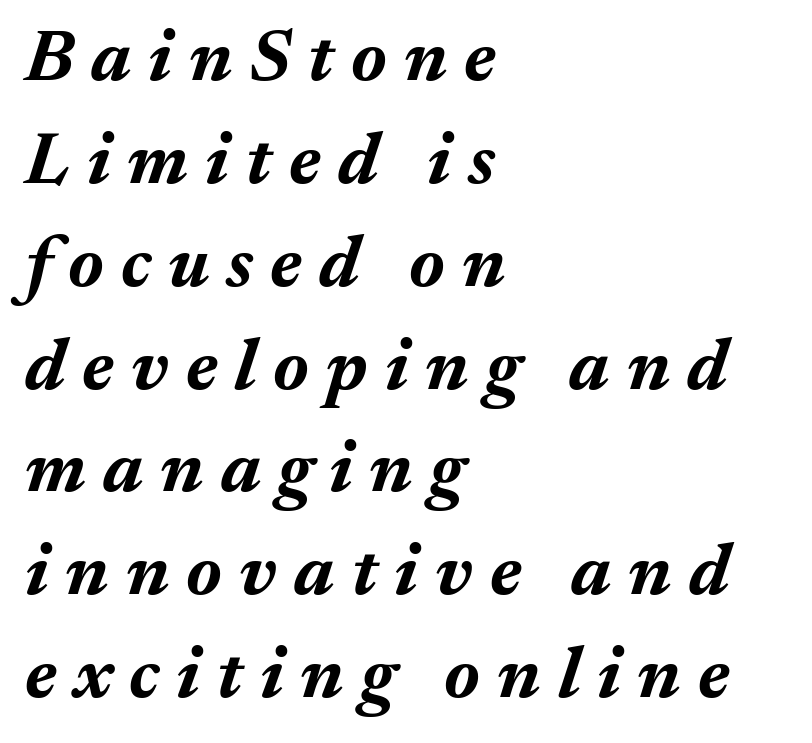
The image shows 74 px bold type, italic (leaning right); set left-aligned, normal line spacing (1.39x), unusually wide letter spacing (+0.23 em), not underlined; medium stroke contrast and a medium x-height.
